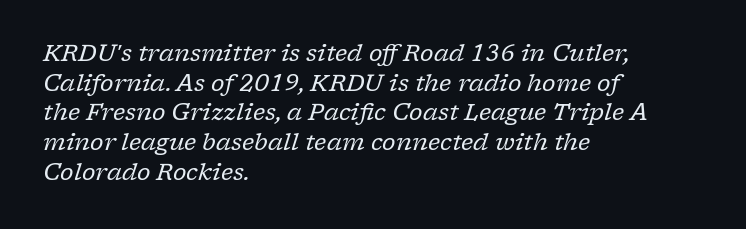
{"italic": "yes", "lean": "right", "slant_degrees": 17, "bold": "no", "underline": "no", "align": "left", "line_spacing": "normal", "line_spacing_ratio": 1.29, "letter_spacing": "normal", "letter_spacing_em": 0.0, "glyph_px": 23}
